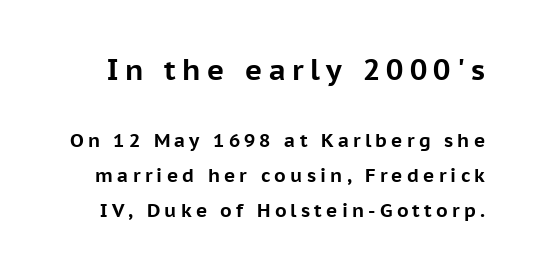
The image shows 29 px bold sans-serif type, upright; set line spacing 1.85x, unusually wide letter spacing (+0.22 em), not underlined; the first (top) block is 1.53x larger; low stroke contrast and a medium x-height.
